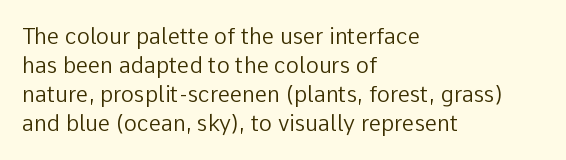
{"italic": "no", "bold": "no", "underline": "no", "align": "left", "line_spacing": "normal", "line_spacing_ratio": 1.32, "letter_spacing": "normal", "letter_spacing_em": 0.0, "glyph_px": 22}
